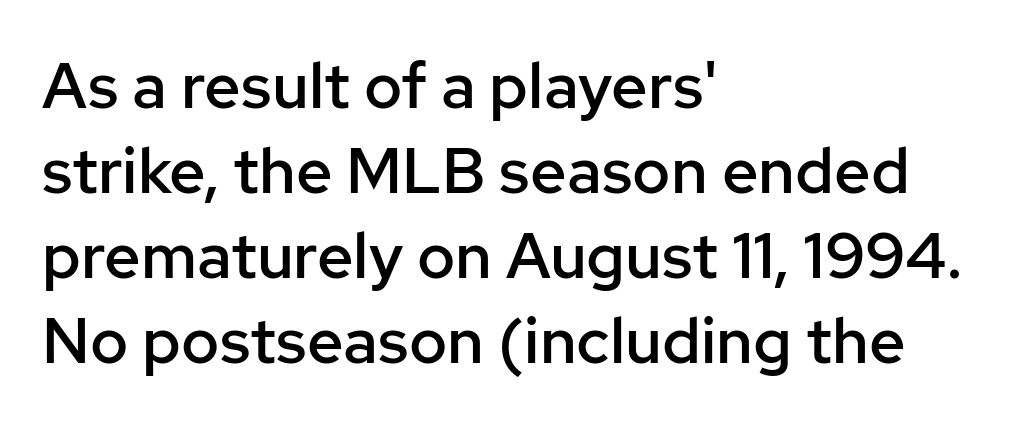
Inter-character spacing is left at the font's built-in metrics. The passage is arranged the way most books set body copy — flush left. The typography opts for an upright posture over an oblique one. The passage shown is not underscored anywhere. Note the varied advance widths — an 'i' is clearly narrower than an 'm'.
